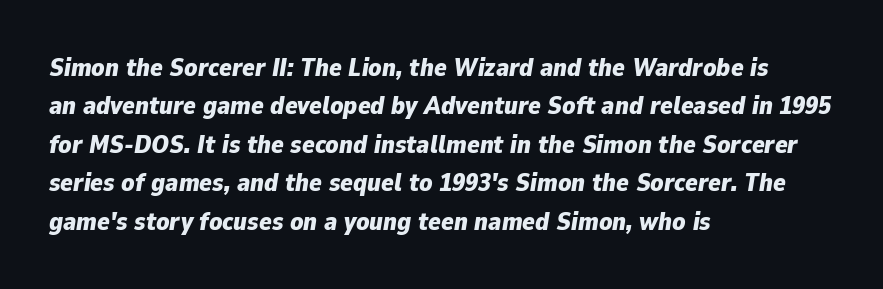
{"italic": "yes", "lean": "right", "slant_degrees": 9, "bold": "yes", "underline": "no", "align": "left", "line_spacing": "normal", "line_spacing_ratio": 1.48, "letter_spacing": "normal", "letter_spacing_em": 0.0, "glyph_px": 26}
